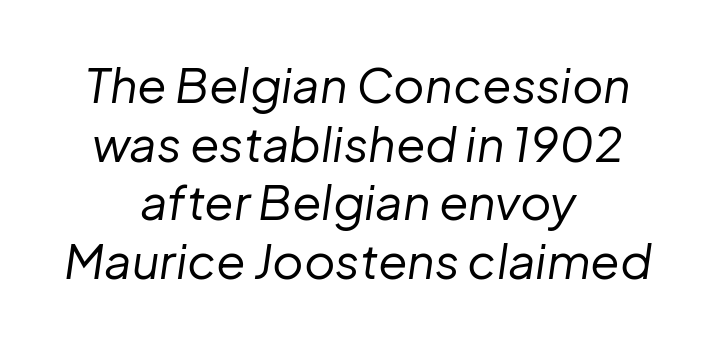
Q: Is the text bold? A: No.
Q: Is the text italic (slanted)? A: Yes, it leans right by about 8 degrees.
Q: Is the text underlined? A: No.
Q: How is the paragraph aligned? A: Centered.
Q: Is the spacing between letters normal or unusually wide? A: Normal.
Q: Width (condensed, normal, or wide)? A: Normal.
Q: Stroke contrast? A: Low.
Q: x-height? A: Medium.
Q: Monospaced? A: No.
